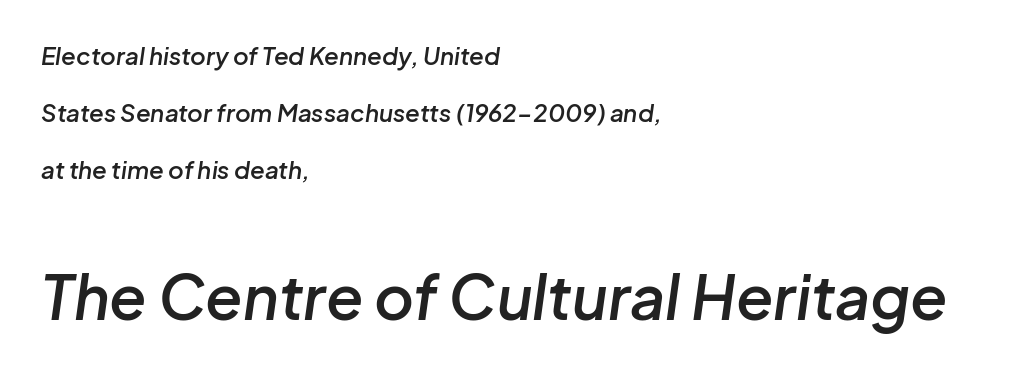
Q: Is the text bold? A: Semi-bold.
Q: Is the text italic (slanted)? A: Yes, it leans right by about 8 degrees.
Q: Is the text underlined? A: No.
Q: How is the paragraph aligned? A: Left-aligned.
Q: Is the spacing between letters normal or unusually wide? A: Normal.
Q: Is the spacing between lines tight, normal or loose? A: Loose.
Q: Which block of text is set in a larger size, the first (top) or the second (bottom)? A: The second (bottom) one.
Q: Width (condensed, normal, or wide)? A: Normal.
Q: Stroke contrast? A: Low.
Q: x-height? A: Medium.
Q: Monospaced? A: No.
